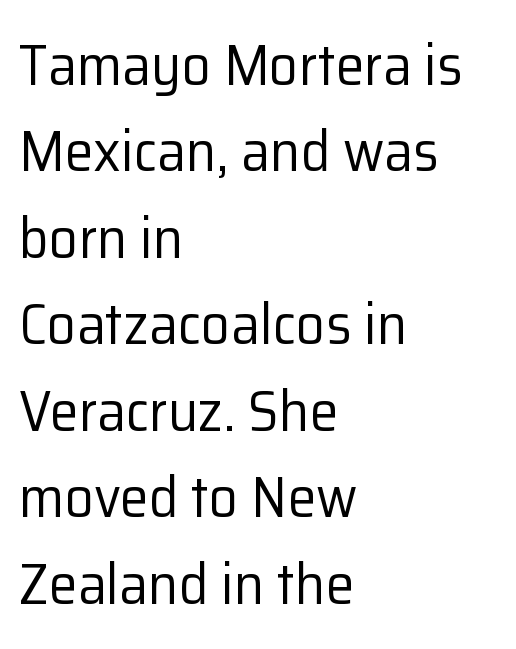
The image shows 58 px regular-weight sans-serif type, upright; set left-aligned, normal line spacing (1.49x), normal letter spacing, not underlined; low stroke contrast and a medium x-height.
